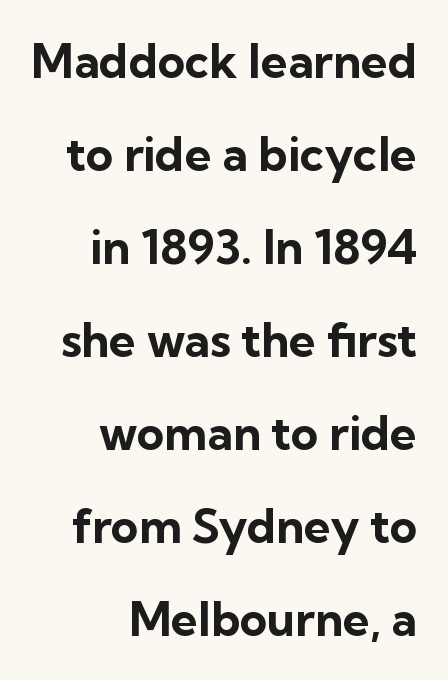
Strokes here are thick enough to call this a true bold. Compared with typical body copy, the letter spacing here is the same. The setting favours the right margin, as signatures and pull-quotes sometimes do. Do the characters align in a grid? No, the font is proportional. Every stem runs plumb, perpendicular to the baseline.
